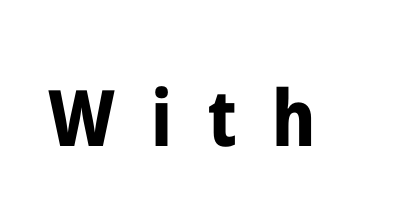
Varying glyph widths throughout — classic text-font behaviour. The lettering holds an erect, upright posture throughout. Bold? Absolutely — the strokes are thick and heavy. Rule under the text: the space is simply empty.
